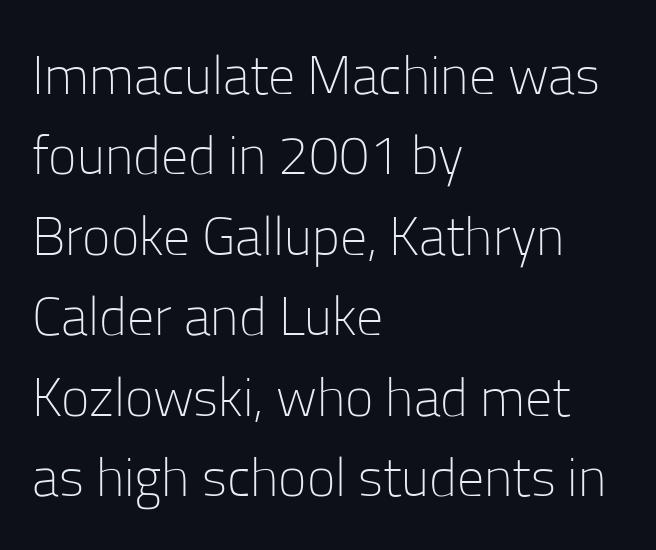
Unlike a traditional serif, this face leaves its strokes unadorned. One-word summary of the alignment: left. The passage shown stacks its lines at a standard gap. The cut favours lightness, reaching ordinary text weight at its darkest. Look at the tracking — it's just the regular setting, nothing added.
